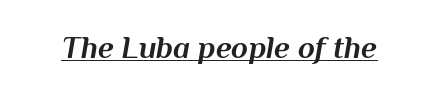
{"italic": "yes", "lean": "right", "slant_degrees": 10, "bold": "yes", "weight": "bold", "width": "normal", "stroke_contrast": "medium", "x_height": "medium", "monospaced": "no", "underline": "yes", "letter_spacing": "normal", "letter_spacing_em": 0.0, "glyph_px": 31}
